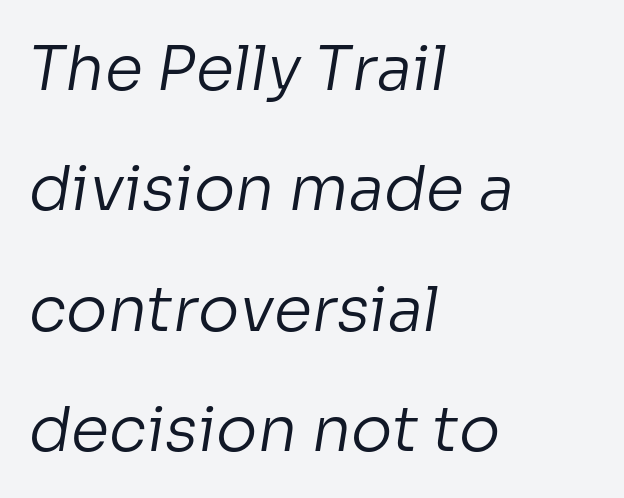
{"serif": "no", "bold": "no", "weight": "regular", "width": "normal", "stroke_contrast": "low", "x_height": "medium", "monospaced": "no", "underline": "no", "align": "left", "line_spacing": "loose", "line_spacing_ratio": 1.94, "letter_spacing": "normal", "letter_spacing_em": 0.0, "glyph_px": 62}
